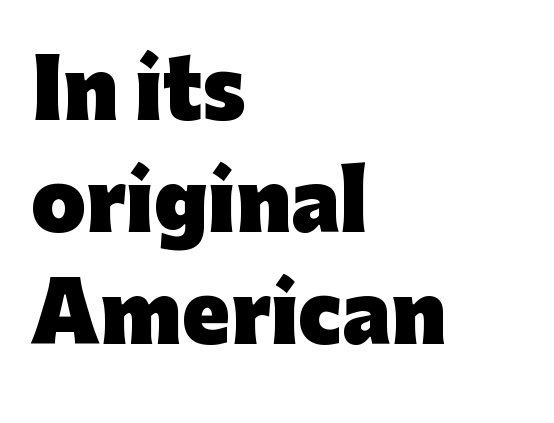
The image shows 79 px heavy sans-serif type, upright; set left-aligned, normal line spacing (1.42x), normal letter spacing, not underlined; low stroke contrast and a medium x-height.
